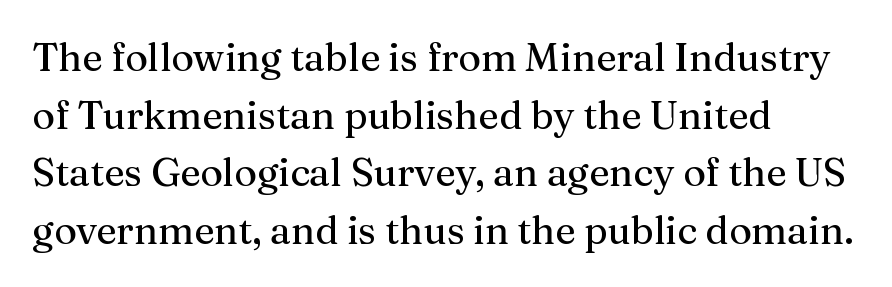
Q: Is the text bold? A: No.
Q: Is the text italic (slanted)? A: No, it is upright.
Q: Is the typeface a serif or a sans-serif typeface? A: Serif.
Q: Is the text underlined? A: No.
Q: How is the paragraph aligned? A: Left-aligned.
Q: Is the spacing between letters normal or unusually wide? A: Normal.
Q: Is the spacing between lines tight, normal or loose? A: Normal.
Q: Width (condensed, normal, or wide)? A: Normal.
Q: Stroke contrast? A: Medium.
Q: x-height? A: Medium.
Q: Monospaced? A: No.
